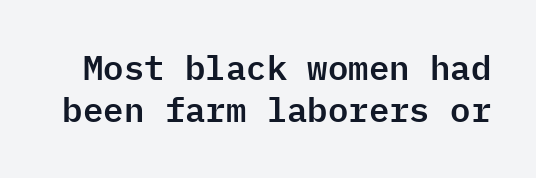
The text was rendered using a sans face with plain stroke endings. Plain, unruled lines of type. This sample uses plain, unmodified letter spacing. Upright lettering throughout.
